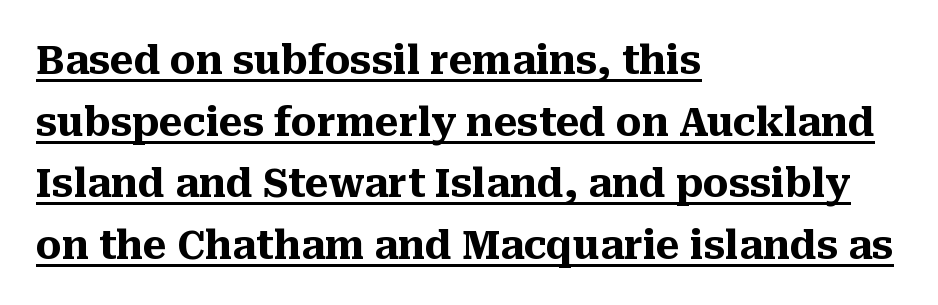
Q: Is the text bold? A: Yes.
Q: Is the text italic (slanted)? A: No, it is upright.
Q: Is the typeface a serif or a sans-serif typeface? A: Serif.
Q: Is the text underlined? A: Yes.
Q: How is the paragraph aligned? A: Left-aligned.
Q: Is the spacing between letters normal or unusually wide? A: Normal.
Q: Is the spacing between lines tight, normal or loose? A: Normal.
Q: Width (condensed, normal, or wide)? A: Normal.
Q: Stroke contrast? A: Medium.
Q: x-height? A: Medium.
Q: Monospaced? A: No.
